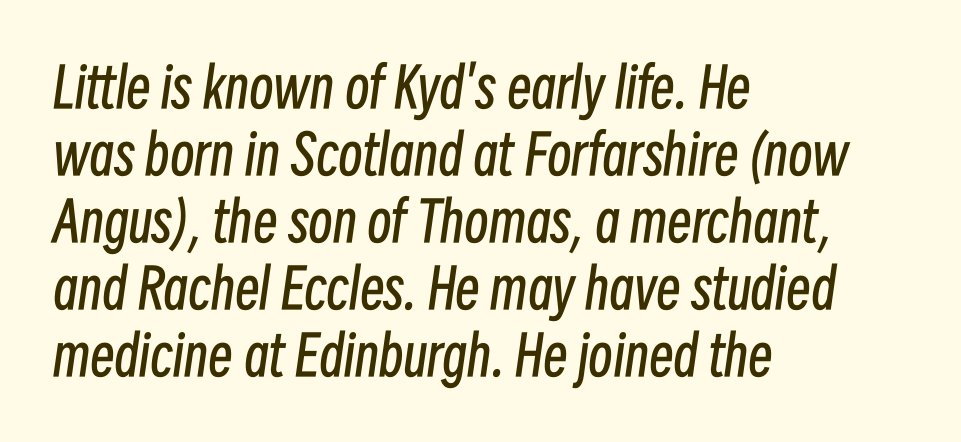
The image shows 55 px regular-weight, condensed type, italic (leaning right); set left-aligned, line spacing 1.22x, normal letter spacing, not underlined; low stroke contrast and a medium x-height.
